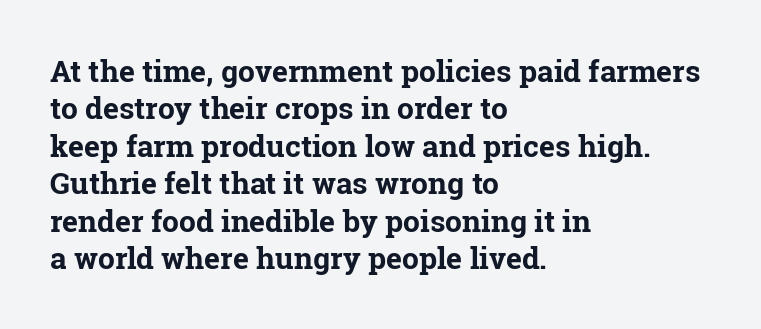
{"serif": "yes", "italic": "no", "bold": "yes", "weight": "bold", "width": "normal", "stroke_contrast": "low", "x_height": "medium", "monospaced": "no", "underline": "no", "align": "left", "line_spacing": "normal", "line_spacing_ratio": 1.25, "letter_spacing": "normal", "letter_spacing_em": 0.0, "glyph_px": 30}
